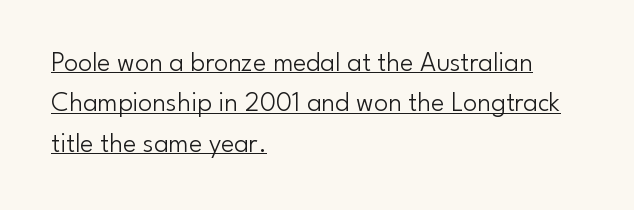
Q: Is the text bold? A: No.
Q: Is the text italic (slanted)? A: No, it is upright.
Q: Is the typeface a serif or a sans-serif typeface? A: Sans-serif.
Q: Is the text underlined? A: Yes.
Q: How is the paragraph aligned? A: Left-aligned.
Q: Is the spacing between letters normal or unusually wide? A: Normal.
Q: Is the spacing between lines tight, normal or loose? A: Normal.
Q: Width (condensed, normal, or wide)? A: Normal.
Q: Stroke contrast? A: Low.
Q: x-height? A: Small.
Q: Monospaced? A: No.
